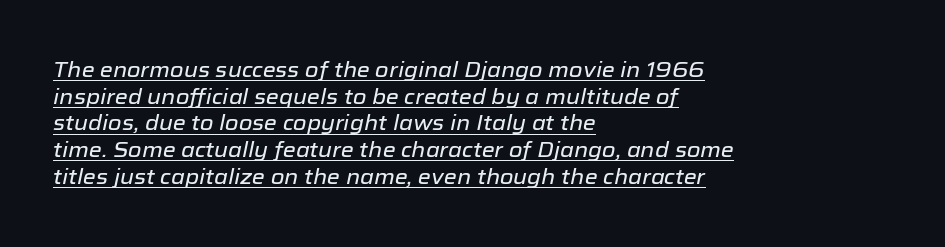
{"italic": "yes", "lean": "right", "slant_degrees": 12, "underline": "yes", "align": "left", "line_spacing": "normal", "line_spacing_ratio": 1.27, "letter_spacing": "normal", "letter_spacing_em": 0.0, "glyph_px": 21}
